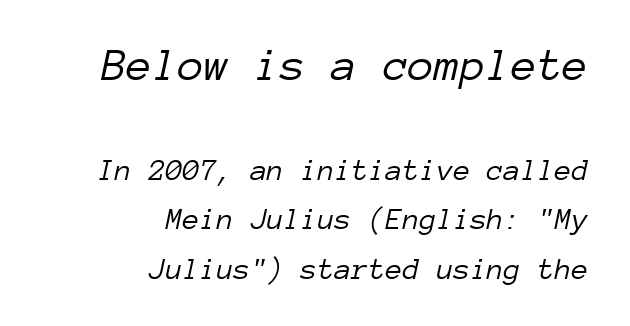
This sample has the even, mechanical cadence of fixed-width lettering. The passage shown has conventional tracking throughout. The designer left line spacing at the default. Clear beneath every line of the passage.
